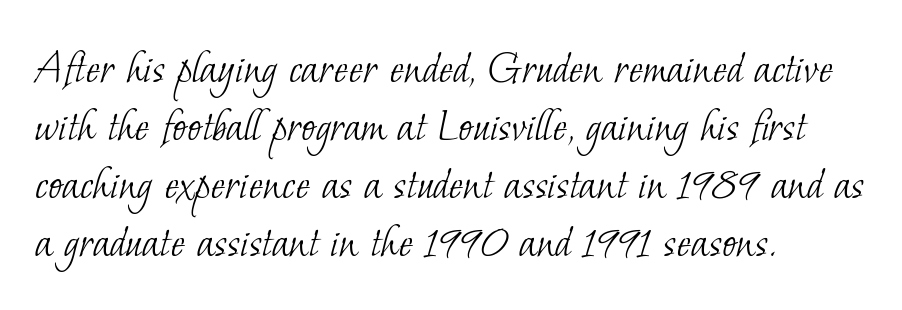
{"serif": "yes", "bold": "no", "weight": "light", "width": "normal", "stroke_contrast": "low", "x_height": "small", "monospaced": "no", "underline": "no", "align": "left", "line_spacing_ratio": 1.21, "letter_spacing": "normal", "letter_spacing_em": 0.0, "glyph_px": 48}
